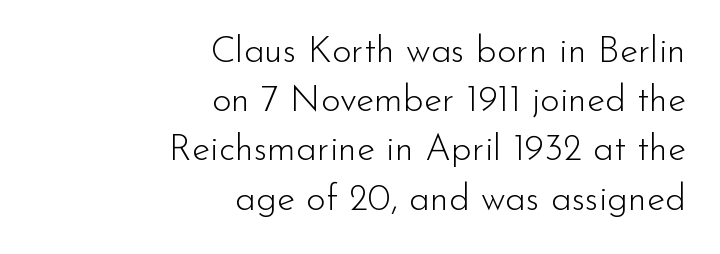
Q: Is the text bold? A: No.
Q: Is the text italic (slanted)? A: No, it is upright.
Q: Is the typeface a serif or a sans-serif typeface? A: Sans-serif.
Q: Is the text underlined? A: No.
Q: How is the paragraph aligned? A: Right-aligned.
Q: Is the spacing between letters normal or unusually wide? A: Normal.
Q: Is the spacing between lines tight, normal or loose? A: Normal.
Q: Width (condensed, normal, or wide)? A: Normal.
Q: Stroke contrast? A: Low.
Q: x-height? A: Small.
Q: Monospaced? A: No.
